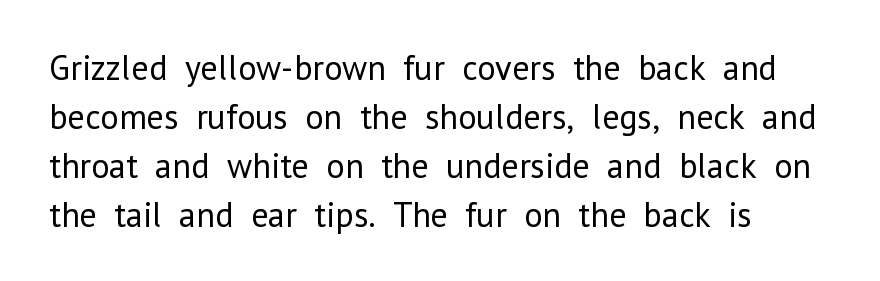
{"serif": "no", "italic": "no", "bold": "no", "weight": "regular", "width": "normal", "stroke_contrast": "low", "x_height": "medium", "monospaced": "no", "underline": "no", "align": "left", "line_spacing": "normal", "line_spacing_ratio": 1.4, "letter_spacing": "normal", "letter_spacing_em": 0.0, "glyph_px": 35}
